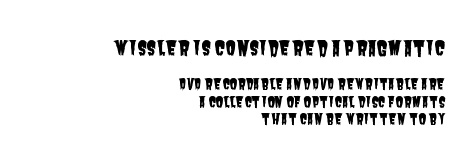
The image shows 20 px text type; set right-aligned, normal line spacing (1.28x), normal letter spacing, not underlined; the first (top) block is 1.43x larger.
